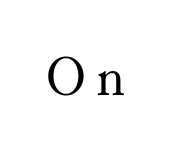
{"serif": "yes", "italic": "no", "bold": "no", "weight": "regular", "width": "normal", "stroke_contrast": "medium", "x_height": "small", "monospaced": "no", "underline": "no", "glyph_px": 56}
